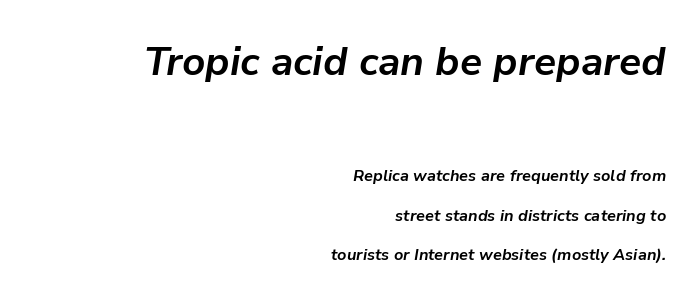
The image shows 40 px bold type, italic (leaning right); set right-aligned, loose line spacing (2.46x), normal letter spacing, not underlined; the first (top) block is 2.5x larger; low stroke contrast and a medium x-height.
